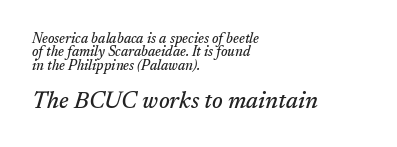
Q: Is the text italic (slanted)? A: Yes, it leans right by about 17 degrees.
Q: Is the text underlined? A: No.
Q: How is the paragraph aligned? A: Left-aligned.
Q: Is the spacing between letters normal or unusually wide? A: Normal.
Q: Is the spacing between lines tight, normal or loose? A: Tight.
Q: Which block of text is set in a larger size, the first (top) or the second (bottom)? A: The second (bottom) one.
